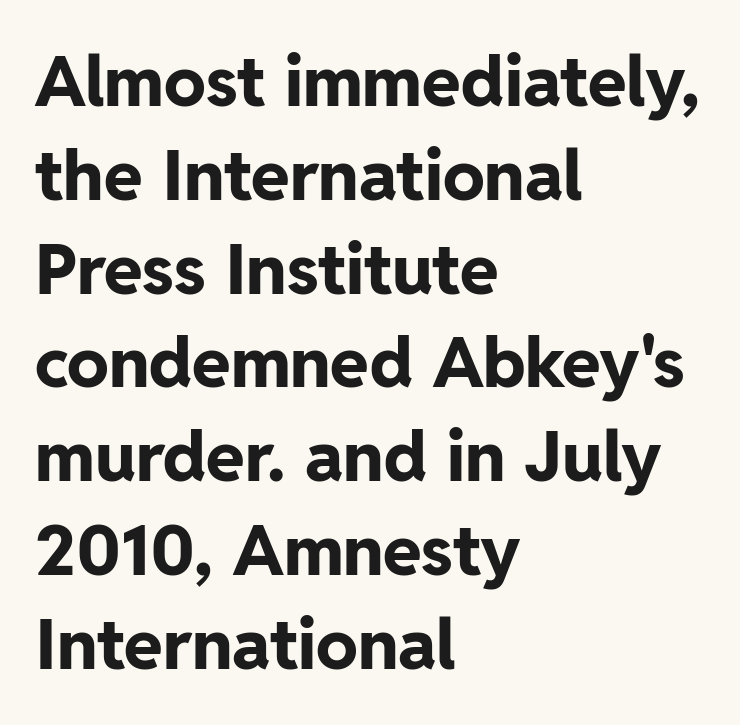
Q: Is the text bold? A: Yes.
Q: Is the text italic (slanted)? A: No, it is upright.
Q: Is the typeface a serif or a sans-serif typeface? A: Sans-serif.
Q: Is the text underlined? A: No.
Q: How is the paragraph aligned? A: Left-aligned.
Q: Is the spacing between letters normal or unusually wide? A: Normal.
Q: Is the spacing between lines tight, normal or loose? A: Normal.
Q: Width (condensed, normal, or wide)? A: Normal.
Q: Stroke contrast? A: Low.
Q: x-height? A: Medium.
Q: Monospaced? A: No.
